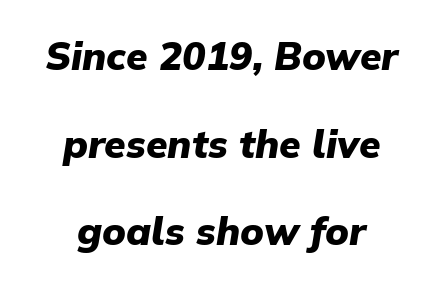
Q: Is the text bold? A: Yes.
Q: Is the text italic (slanted)? A: Yes, it leans right by about 9 degrees.
Q: Is the text underlined? A: No.
Q: How is the paragraph aligned? A: Centered.
Q: Is the spacing between letters normal or unusually wide? A: Normal.
Q: Is the spacing between lines tight, normal or loose? A: Loose.
Q: Width (condensed, normal, or wide)? A: Normal.
Q: Stroke contrast? A: Low.
Q: x-height? A: Medium.
Q: Monospaced? A: No.
